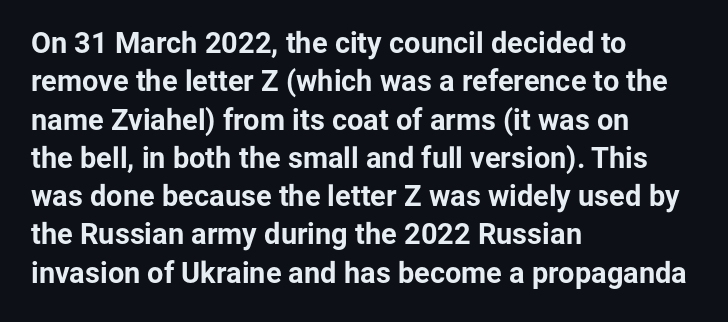
The image shows 29 px bold sans-serif type, upright; set left-aligned, normal line spacing (1.32x), normal letter spacing, not underlined; low stroke contrast and a medium x-height.
